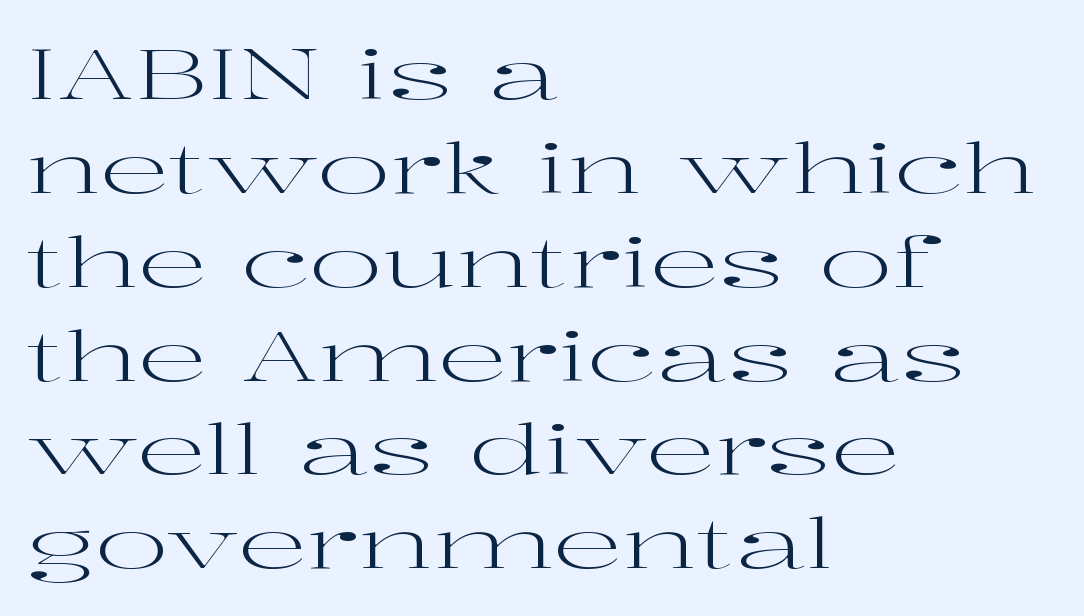
The image shows 69 px regular-weight, wide serif type, upright; set left-aligned, normal line spacing (1.36x), normal letter spacing, not underlined; high stroke contrast and a medium x-height.
